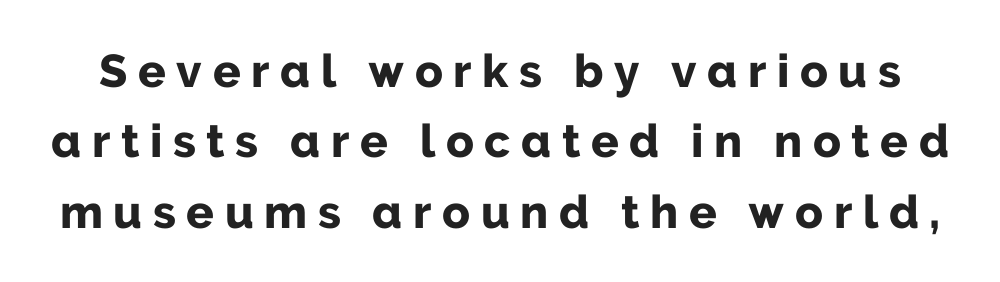
Display-style spreading of the glyphs; the letterfit is very open. These lines sit exactly where default settings would place them. Here the designer chose a conventional face with non-uniform glyph widths. Descender tails drop into unmarked territory.
